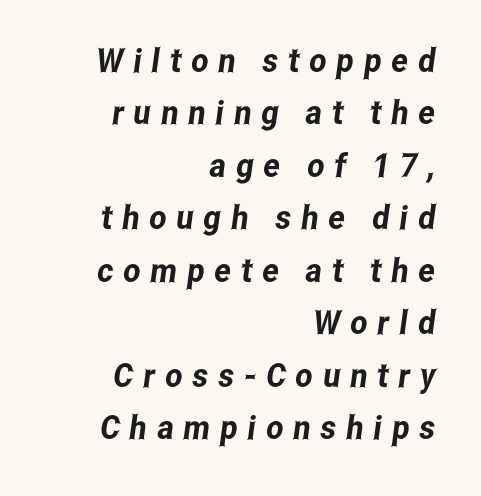
The image shows 33 px condensed sans-serif type; set right-aligned, normal line spacing (1.59x), unusually wide letter spacing (+0.3 em), not underlined; low stroke contrast and a medium x-height.
